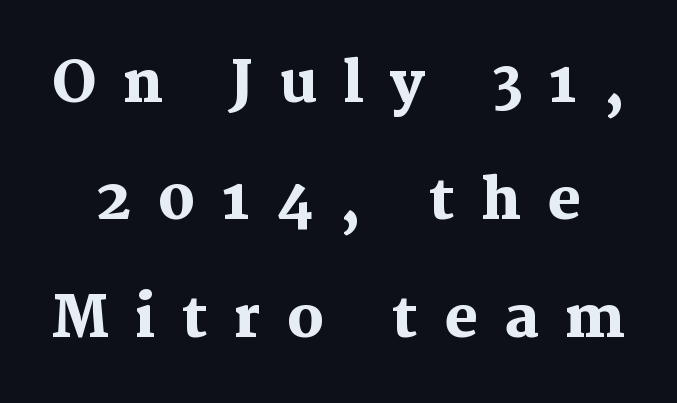
Q: Is the text bold? A: Yes.
Q: Is the text italic (slanted)? A: No, it is upright.
Q: Is the typeface a serif or a sans-serif typeface? A: Serif.
Q: Is the text underlined? A: No.
Q: Is the spacing between letters normal or unusually wide? A: Unusually wide.
Q: Is the spacing between lines tight, normal or loose? A: Loose.
Q: Width (condensed, normal, or wide)? A: Normal.
Q: Stroke contrast? A: Medium.
Q: x-height? A: Medium.
Q: Monospaced? A: No.
